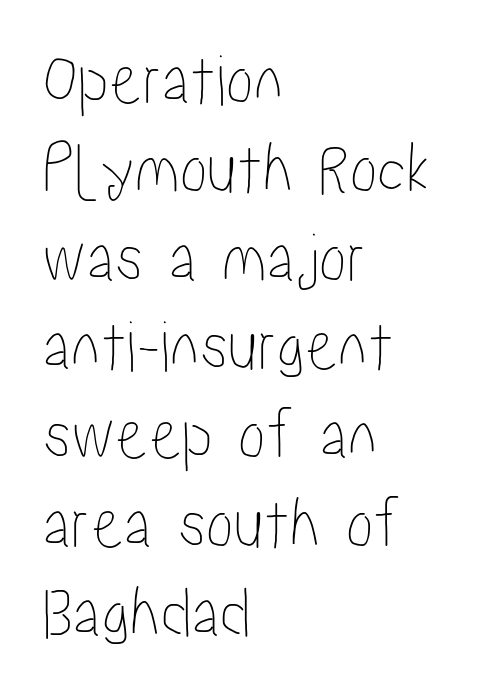
Line beginnings align vertically; line endings do not. A clean baseline with only descenders dipping below it. The passage shown is typed in a proportional face where columns would drift. Glyph-to-glyph distance matches everyday printed text. Upright lettering throughout.
